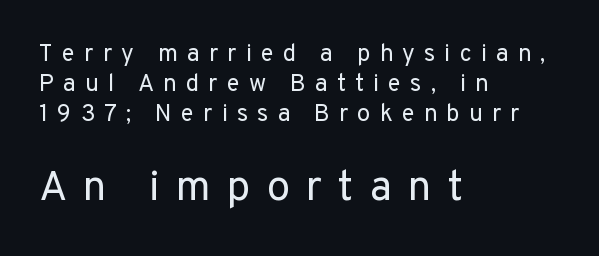
Visually, the bottom section dominates because its glyphs are scaled up. Spacing verdict: proportional, widths tailored to each character. The letters stand upright; this is a roman face. Line beginnings align vertically; line endings do not. Stems and bowls with no extra thickness — not bold. How are the letters spaced? Widely, with obvious added tracking.
